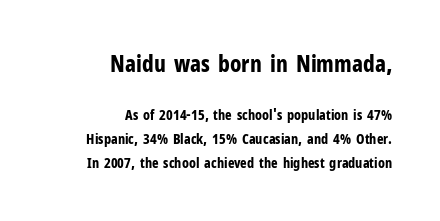
Q: Is the text bold? A: Yes.
Q: Is the text italic (slanted)? A: No, it is upright.
Q: Is the text underlined? A: No.
Q: How is the paragraph aligned? A: Right-aligned.
Q: Is the spacing between letters normal or unusually wide? A: Normal.
Q: Is the spacing between lines tight, normal or loose? A: Normal.
Q: Which block of text is set in a larger size, the first (top) or the second (bottom)? A: The first (top) one.
